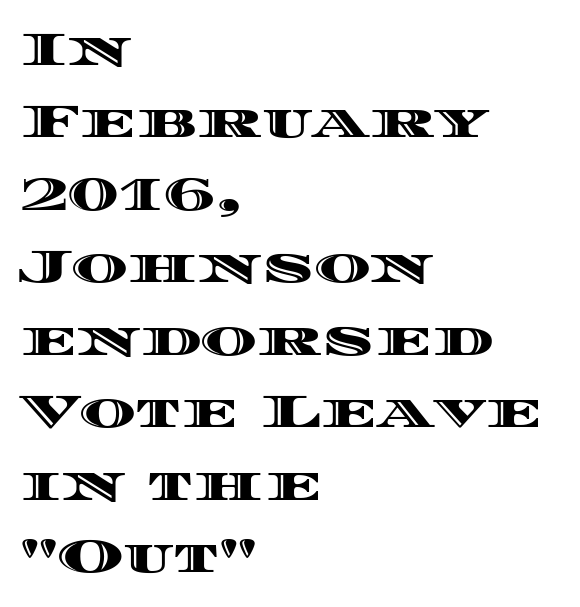
The image shows 48 px wide type, upright; set left-aligned, normal line spacing (1.51x), normal letter spacing, not underlined; a large x-height.
